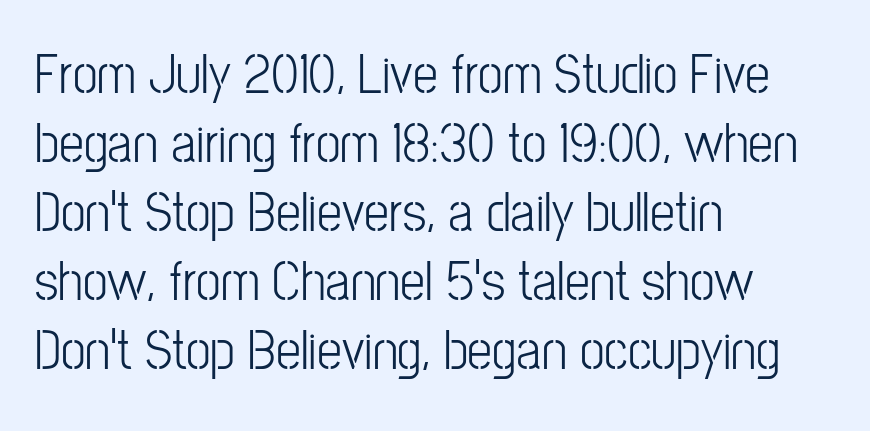
The image shows 56 px light, condensed sans-serif type, upright; set left-aligned, line spacing 1.23x, normal letter spacing, not underlined; low stroke contrast and a medium x-height.
